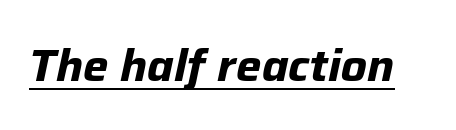
{"italic": "yes", "lean": "right", "slant_degrees": 12, "bold": "yes", "weight": "bold", "width": "normal", "stroke_contrast": "low", "x_height": "medium", "monospaced": "no", "underline": "yes", "letter_spacing": "normal", "letter_spacing_em": 0.0, "glyph_px": 45}
